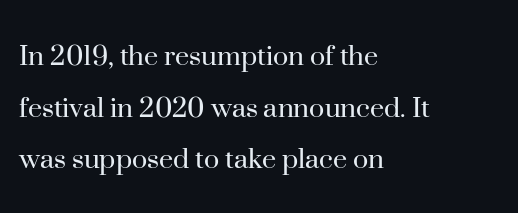
{"serif": "yes", "italic": "no", "bold": "no", "weight": "regular", "width": "normal", "stroke_contrast": "high", "x_height": "small", "monospaced": "no", "underline": "no", "align": "left", "line_spacing": "normal", "line_spacing_ratio": 1.61, "letter_spacing": "normal", "letter_spacing_em": 0.0, "glyph_px": 32}
